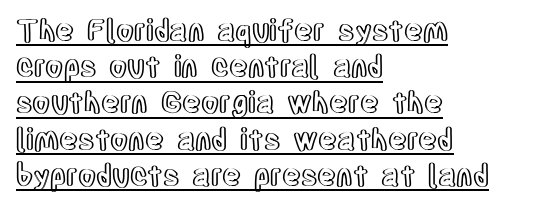
The string is rendered with underlining switched on. A typesetter would mark this as roman, not italic. Note the varied advance widths — an 'i' is clearly narrower than an 'm'. The letterforms sit shoulder to shoulder at normal distance.
